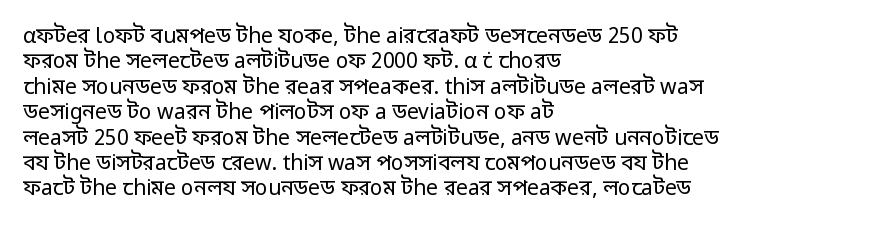
A bare baseline throughout the passage. Line beginnings align vertically; line endings do not. This sample uses plain, unmodified letter spacing. Posture: straight, roman, zero tilt. Is this a heavy cut? Hardly; it is regular or lighter.
